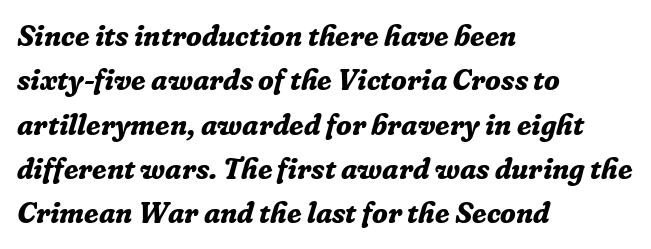
{"serif": "yes", "italic": "yes", "lean": "right", "slant_degrees": 16, "bold": "yes", "weight": "bold", "width": "normal", "stroke_contrast": "low", "x_height": "medium", "monospaced": "no", "underline": "no", "align": "left", "line_spacing": "normal", "line_spacing_ratio": 1.53, "letter_spacing": "normal", "letter_spacing_em": 0.0, "glyph_px": 29}
